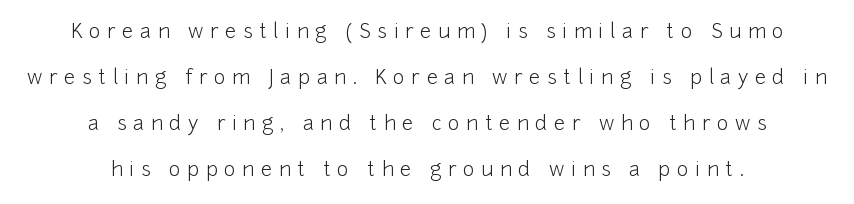
{"italic": "no", "bold": "no", "underline": "no", "align": "center", "line_spacing": "loose", "line_spacing_ratio": 2.3, "letter_spacing": "wide", "letter_spacing_em": 0.33, "glyph_px": 20}
